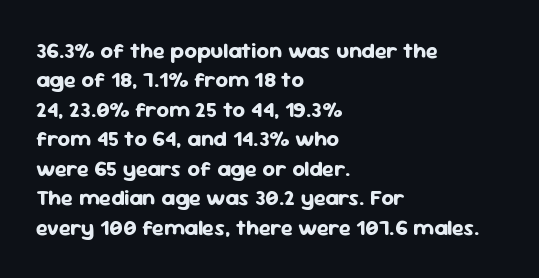
Q: Is the text bold? A: Yes.
Q: Is the text italic (slanted)? A: No, it is upright.
Q: Is the text underlined? A: No.
Q: How is the paragraph aligned? A: Left-aligned.
Q: Is the spacing between letters normal or unusually wide? A: Normal.
Q: Is the spacing between lines tight, normal or loose? A: Normal.
